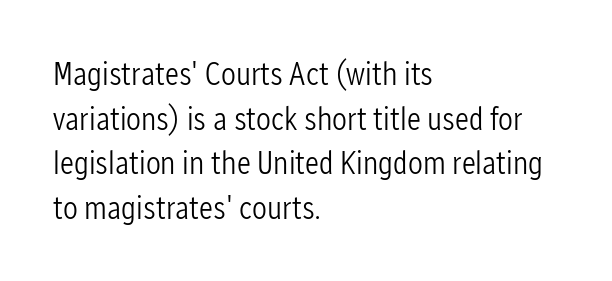
{"serif": "no", "italic": "no", "bold": "no", "weight": "light", "width": "condensed", "stroke_contrast": "low", "x_height": "medium", "monospaced": "no", "underline": "no", "align": "left", "line_spacing": "normal", "line_spacing_ratio": 1.35, "letter_spacing": "normal", "letter_spacing_em": 0.0, "glyph_px": 33}
